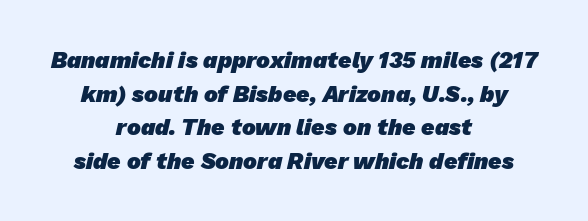
Characters follow at the spacing the type designer built in. As a designer I'd log this as weight 700, bold. Both edges are ragged and mirror each other, which tells us the setting is centered. Honestly, the row spacing looks completely unremarkable.
